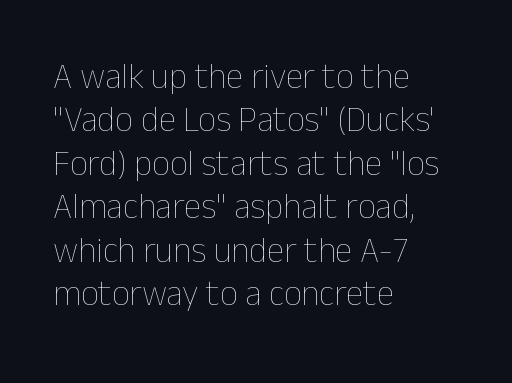
{"italic": "no", "bold": "no", "weight": "thin", "width": "normal", "stroke_contrast": "low", "x_height": "medium", "monospaced": "no", "underline": "no", "align": "left", "line_spacing_ratio": 1.24, "letter_spacing": "normal", "letter_spacing_em": 0.0, "glyph_px": 35}
